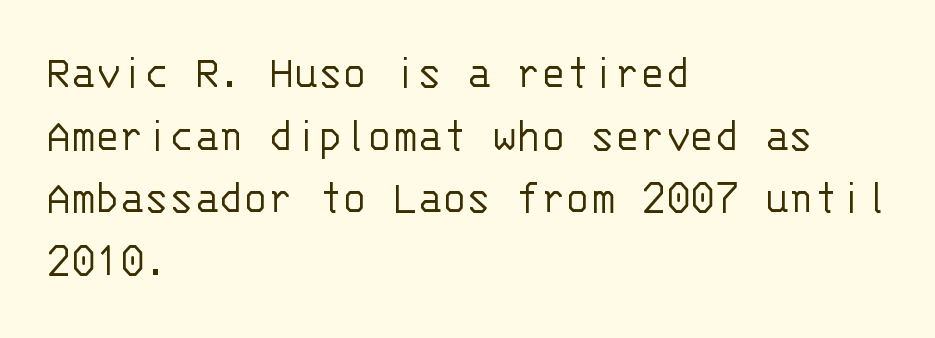
Q: Is the text bold? A: No.
Q: Is the text italic (slanted)? A: No, it is upright.
Q: Is the typeface a serif or a sans-serif typeface? A: Sans-serif.
Q: Is the text underlined? A: No.
Q: How is the paragraph aligned? A: Left-aligned.
Q: Is the spacing between letters normal or unusually wide? A: Normal.
Q: Width (condensed, normal, or wide)? A: Normal.
Q: Stroke contrast? A: Low.
Q: x-height? A: Large.
Q: Monospaced? A: Yes.
